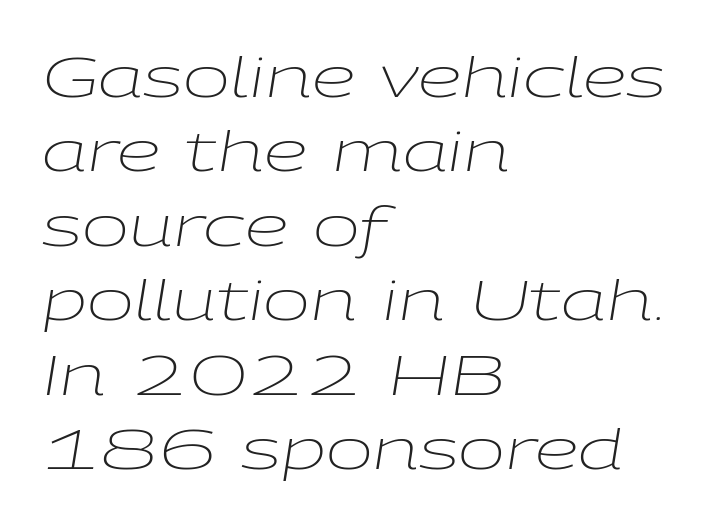
The image shows 56 px light, wide type, italic (leaning right); set left-aligned, normal line spacing (1.33x), normal letter spacing, not underlined; low stroke contrast and a medium x-height.
